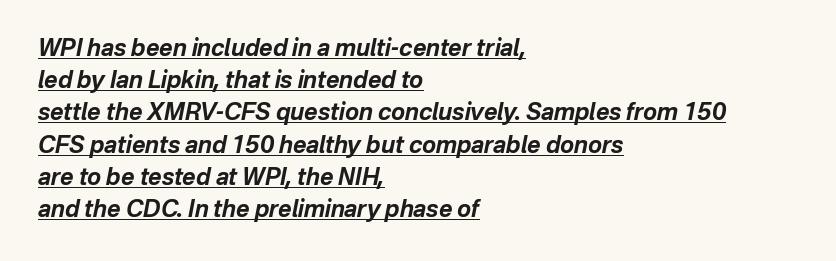
The image shows 23 px bold type, italic (leaning right); set left-aligned, normal line spacing (1.4x), normal letter spacing, underlined.
